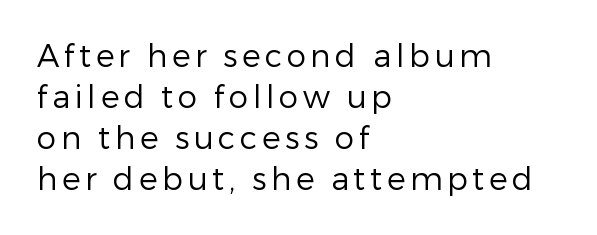
Q: Is the text bold? A: No.
Q: Is the text italic (slanted)? A: No, it is upright.
Q: Is the typeface a serif or a sans-serif typeface? A: Sans-serif.
Q: Is the text underlined? A: No.
Q: How is the paragraph aligned? A: Left-aligned.
Q: Is the spacing between lines tight, normal or loose? A: Normal.
Q: Width (condensed, normal, or wide)? A: Normal.
Q: Stroke contrast? A: Low.
Q: x-height? A: Medium.
Q: Monospaced? A: No.
